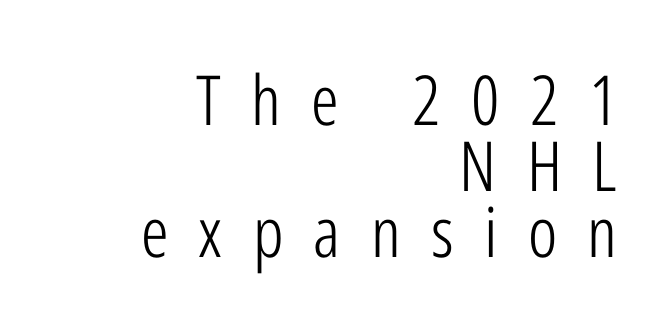
{"serif": "no", "italic": "no", "bold": "no", "weight": "light", "width": "condensed", "stroke_contrast": "low", "x_height": "medium", "monospaced": "no", "underline": "no", "align": "right", "line_spacing": "tight", "line_spacing_ratio": 0.96, "letter_spacing": "wide", "letter_spacing_em": 0.44, "glyph_px": 69}
